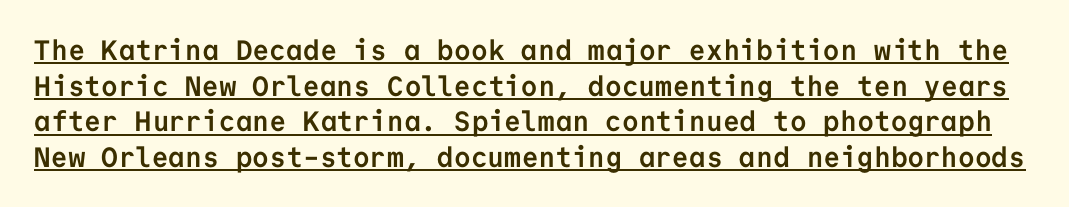
The image shows 28 px semibold sans-serif type, upright, monospaced; set normal line spacing (1.27x), normal letter spacing, underlined; low stroke contrast and a medium x-height.
